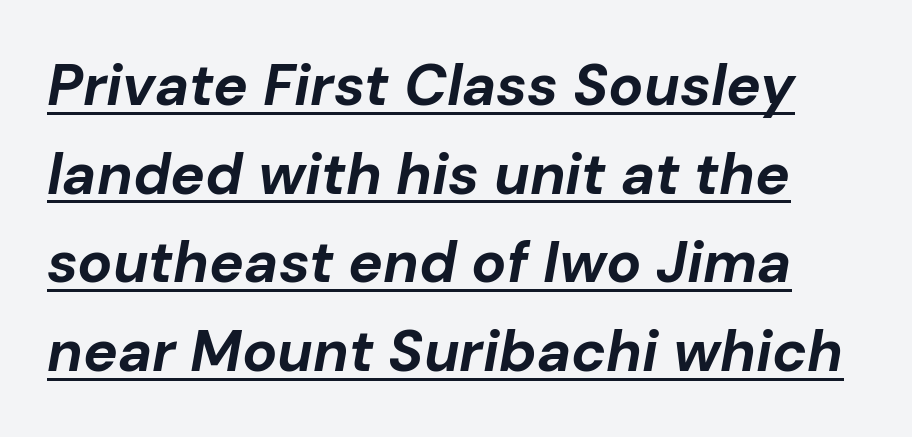
{"italic": "yes", "lean": "right", "slant_degrees": 10, "bold": "yes", "weight": "bold", "width": "normal", "stroke_contrast": "low", "x_height": "medium", "monospaced": "no", "underline": "yes", "line_spacing": "normal", "line_spacing_ratio": 1.53, "letter_spacing": "normal", "letter_spacing_em": 0.0, "glyph_px": 58}
